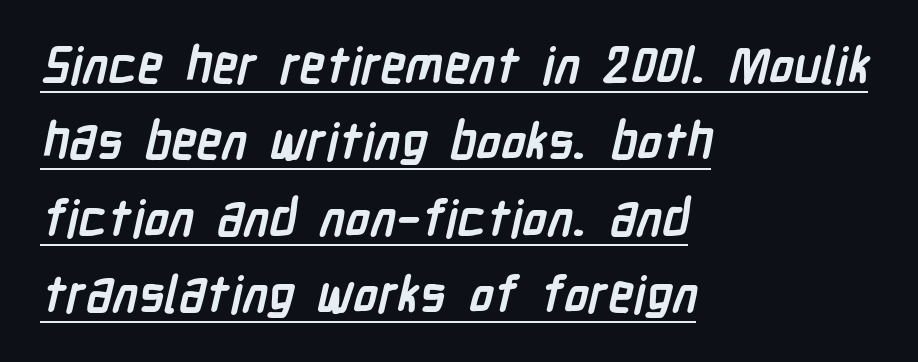
{"serif": "no", "bold": "yes", "weight": "semibold", "width": "condensed", "stroke_contrast": "low", "x_height": "medium", "monospaced": "no", "underline": "yes", "align": "left", "line_spacing": "normal", "line_spacing_ratio": 1.5, "letter_spacing": "normal", "letter_spacing_em": 0.0, "glyph_px": 51}
